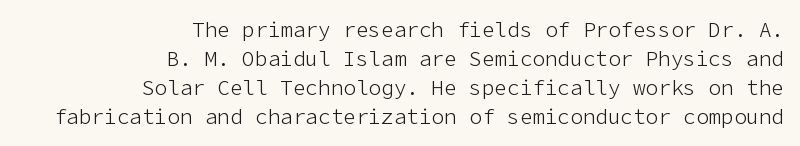
In terms of leading, this rendering sits right in the middle. The rag falls on the left side of this text block. Vertical strokes here are truly vertical. The foot of each line stays bare and open. Letter spacing: default.
